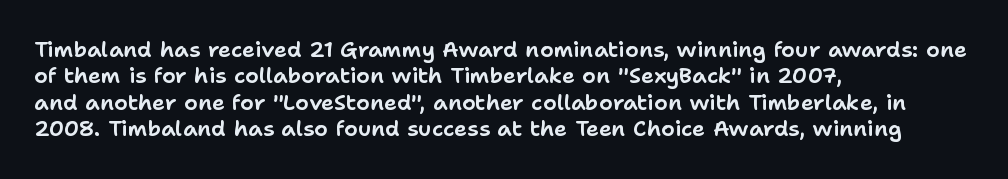
The image shows 22 px text type, upright; set left-aligned, line spacing 1.2x, normal letter spacing, not underlined.
